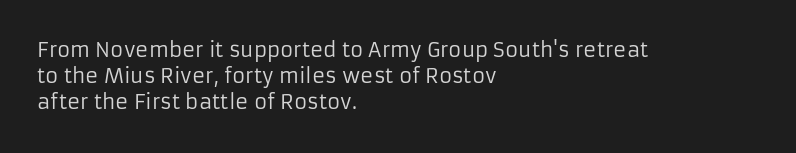
Q: Is the text bold? A: No.
Q: Is the text italic (slanted)? A: No, it is upright.
Q: Is the text underlined? A: No.
Q: How is the paragraph aligned? A: Left-aligned.
Q: Is the spacing between letters normal or unusually wide? A: Normal.
Q: Is the spacing between lines tight, normal or loose? A: Normal.
